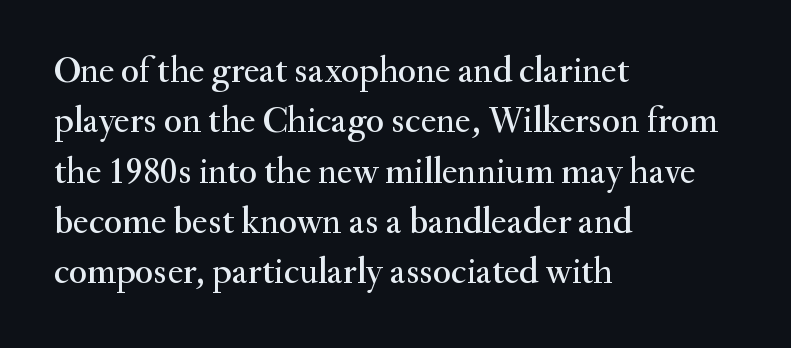
Q: Is the text italic (slanted)? A: No, it is upright.
Q: Is the typeface a serif or a sans-serif typeface? A: Serif.
Q: Is the text underlined? A: No.
Q: How is the paragraph aligned? A: Left-aligned.
Q: Is the spacing between letters normal or unusually wide? A: Normal.
Q: Is the spacing between lines tight, normal or loose? A: Normal.
Q: Width (condensed, normal, or wide)? A: Normal.
Q: Stroke contrast? A: Medium.
Q: x-height? A: Small.
Q: Monospaced? A: No.
